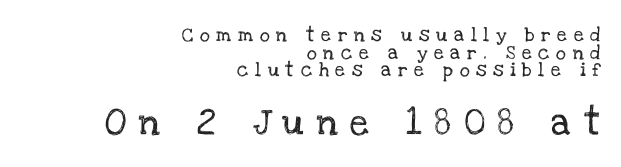
{"italic": "no", "underline": "no", "align": "right", "line_spacing": "normal", "line_spacing_ratio": 1.26, "letter_spacing": "wide", "letter_spacing_em": 0.47, "larger_block": "second", "size_ratio": 1.93, "glyph_px": 27}
